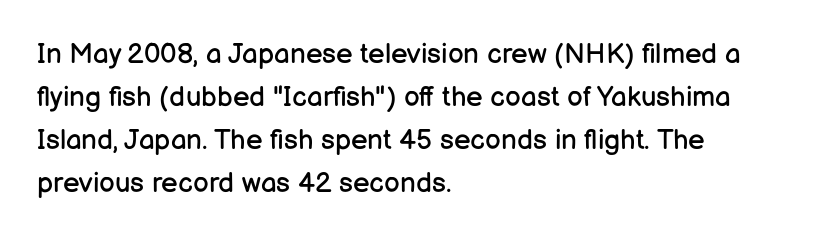
Q: Is the text bold? A: No.
Q: Is the text italic (slanted)? A: No, it is upright.
Q: Is the typeface a serif or a sans-serif typeface? A: Sans-serif.
Q: Is the text underlined? A: No.
Q: How is the paragraph aligned? A: Left-aligned.
Q: Is the spacing between letters normal or unusually wide? A: Normal.
Q: Is the spacing between lines tight, normal or loose? A: Normal.
Q: Width (condensed, normal, or wide)? A: Normal.
Q: Stroke contrast? A: Low.
Q: x-height? A: Medium.
Q: Monospaced? A: No.
